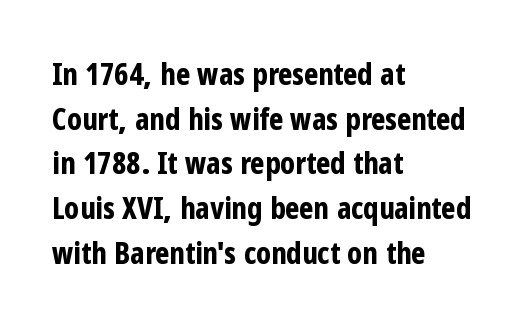
Type style note: lacks serifs. A typesetter would call this proportional, since set widths differ per character. Designer's note — italics off, roman on. Weight check: bold — yes, fully. This sample keeps an unexceptional amount of space between lines.
